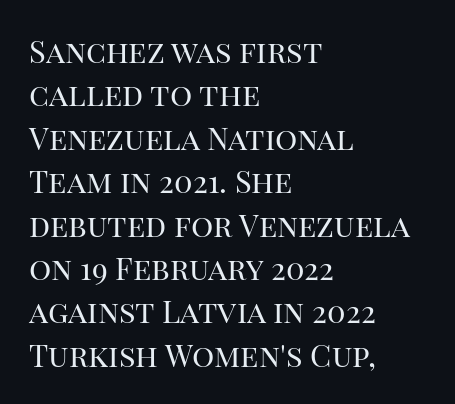
The image shows 31 px regular-weight serif type, upright; set left-aligned, normal line spacing (1.4x), normal letter spacing, not underlined; high stroke contrast and a large x-height.
